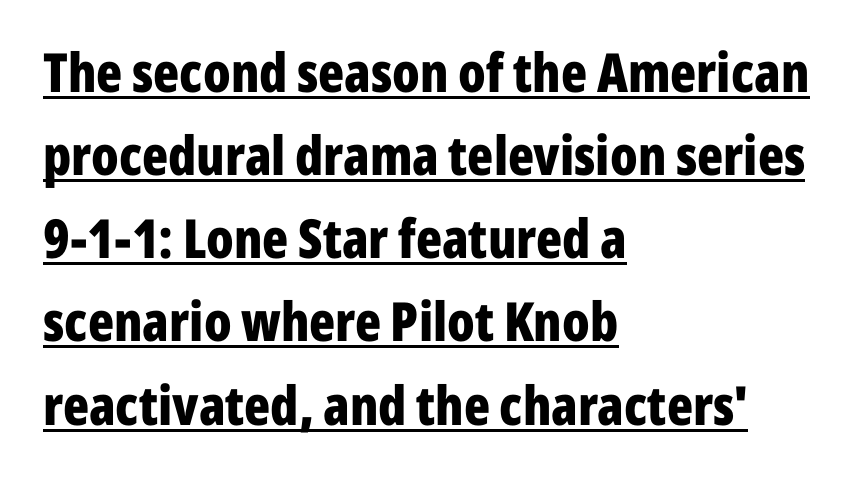
{"serif": "no", "italic": "no", "bold": "yes", "weight": "bold", "width": "condensed", "stroke_contrast": "low", "x_height": "medium", "monospaced": "no", "underline": "yes", "align": "left", "line_spacing": "normal", "line_spacing_ratio": 1.54, "letter_spacing": "normal", "letter_spacing_em": 0.0, "glyph_px": 54}
